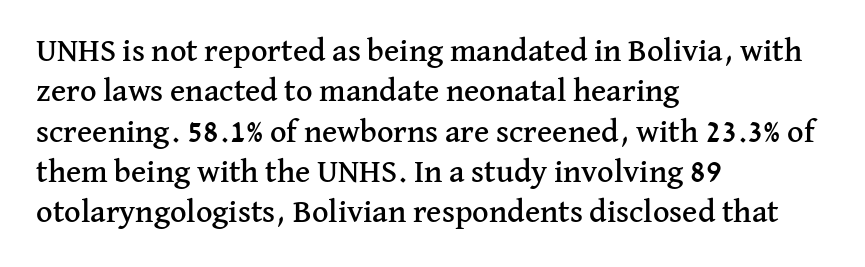
Q: Is the text italic (slanted)? A: No, it is upright.
Q: Is the typeface a serif or a sans-serif typeface? A: Serif.
Q: Is the text underlined? A: No.
Q: How is the paragraph aligned? A: Left-aligned.
Q: Is the spacing between letters normal or unusually wide? A: Normal.
Q: Is the spacing between lines tight, normal or loose? A: Normal.
Q: Width (condensed, normal, or wide)? A: Normal.
Q: Stroke contrast? A: Medium.
Q: x-height? A: Medium.
Q: Monospaced? A: No.
